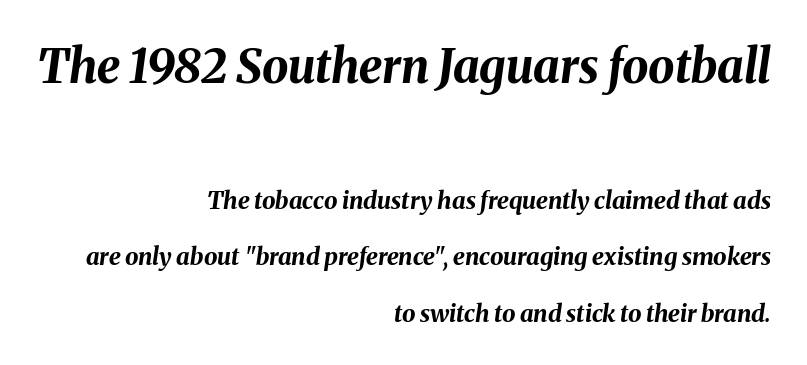
Q: Is the text bold? A: Yes.
Q: Is the text italic (slanted)? A: Yes, it leans right by about 8 degrees.
Q: Is the text underlined? A: No.
Q: How is the paragraph aligned? A: Right-aligned.
Q: Is the spacing between letters normal or unusually wide? A: Normal.
Q: Is the spacing between lines tight, normal or loose? A: Loose.
Q: Which block of text is set in a larger size, the first (top) or the second (bottom)? A: The first (top) one.
Q: Width (condensed, normal, or wide)? A: Normal.
Q: Stroke contrast? A: Medium.
Q: x-height? A: Medium.
Q: Monospaced? A: No.
